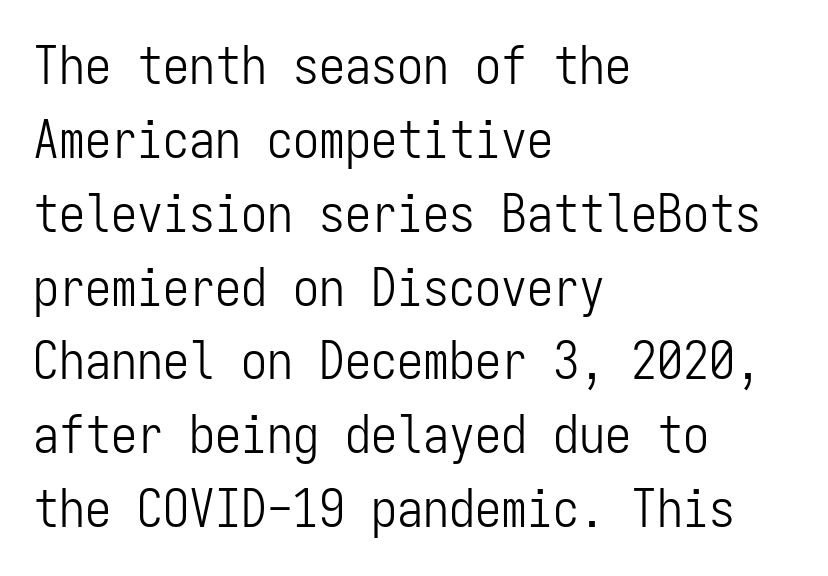
When letters stand straight like this, we call the style roman or upright. The passage shown is not underscored anywhere. Compared with a centered layout, this one pins lines to the left instead. Vertical spacing — default.
